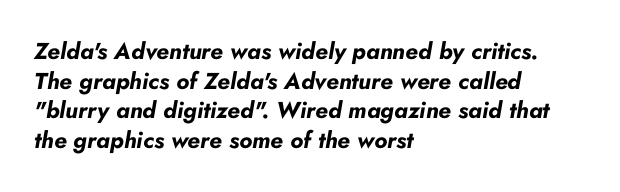
The image shows 23 px bold type, italic (leaning right); set left-aligned, normal line spacing (1.29x), normal letter spacing, not underlined.
